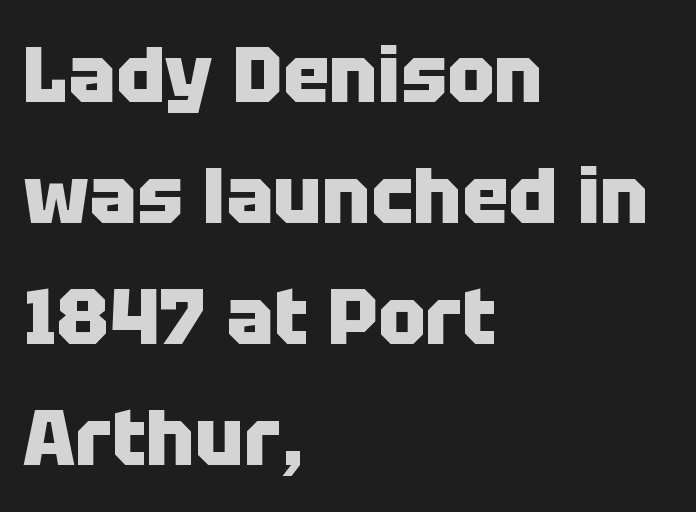
Reading down the column, the eye jumps a familiar distance to each next line. Does the type have serifs? No, each stem ends abruptly. The passage is arranged the way most books set body copy — flush left. Thick stems and heavy bowls — unmistakably bold. Descenders hang freely into open space. Nothing unusual about the tracking: characters are spaced as the font intends.
